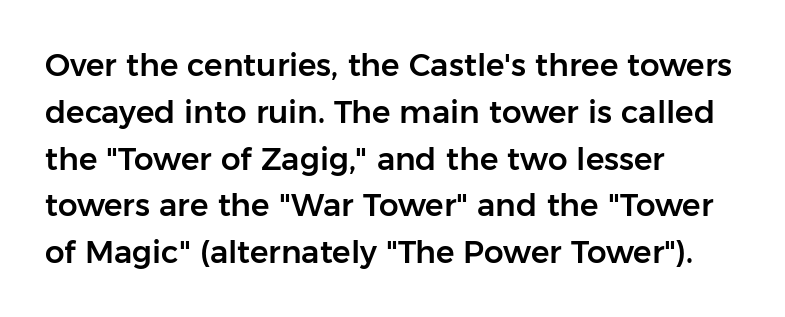
Q: Is the text italic (slanted)? A: No, it is upright.
Q: Is the typeface a serif or a sans-serif typeface? A: Sans-serif.
Q: Is the text underlined? A: No.
Q: How is the paragraph aligned? A: Left-aligned.
Q: Is the spacing between letters normal or unusually wide? A: Normal.
Q: Is the spacing between lines tight, normal or loose? A: Normal.
Q: Width (condensed, normal, or wide)? A: Normal.
Q: Stroke contrast? A: Low.
Q: x-height? A: Medium.
Q: Monospaced? A: No.
